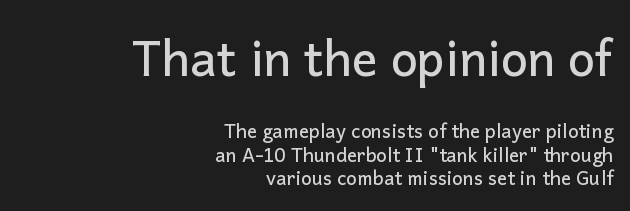
Q: Is the text italic (slanted)? A: No, it is upright.
Q: Is the typeface a serif or a sans-serif typeface? A: Sans-serif.
Q: Is the text underlined? A: No.
Q: How is the paragraph aligned? A: Right-aligned.
Q: Is the spacing between letters normal or unusually wide? A: Normal.
Q: Which block of text is set in a larger size, the first (top) or the second (bottom)? A: The first (top) one.
Q: Width (condensed, normal, or wide)? A: Normal.
Q: Stroke contrast? A: Low.
Q: x-height? A: Medium.
Q: Monospaced? A: No.
